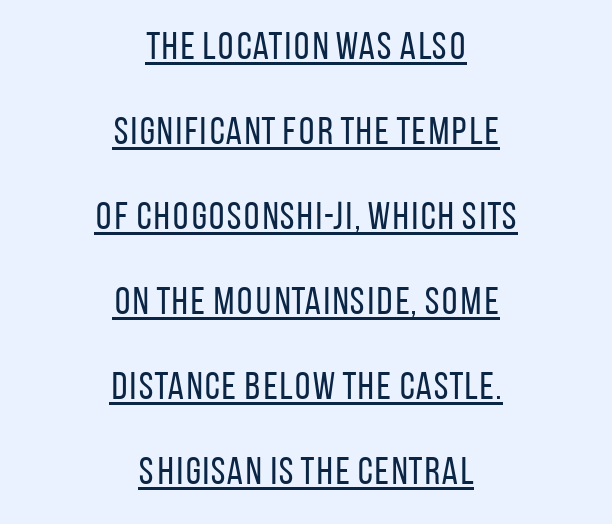
Q: Is the text bold? A: No.
Q: Is the text italic (slanted)? A: No, it is upright.
Q: Is the typeface a serif or a sans-serif typeface? A: Sans-serif.
Q: Is the text underlined? A: Yes.
Q: How is the paragraph aligned? A: Centered.
Q: Is the spacing between letters normal or unusually wide? A: Normal.
Q: Is the spacing between lines tight, normal or loose? A: Loose.
Q: Width (condensed, normal, or wide)? A: Condensed.
Q: Stroke contrast? A: Low.
Q: x-height? A: Large.
Q: Monospaced? A: No.
